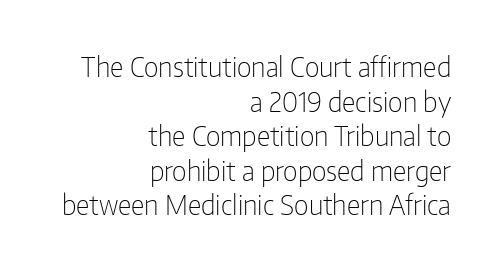
The image shows 27 px text type, upright; set right-aligned, normal line spacing (1.28x), normal letter spacing, not underlined.
